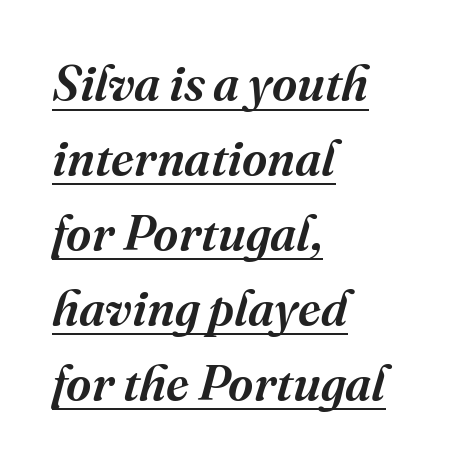
Line spacing here is normal. Every row of glyphs begins at an identical x-position on the left. Underlined type. Words appear dense and cohesive because spacing is normal.
